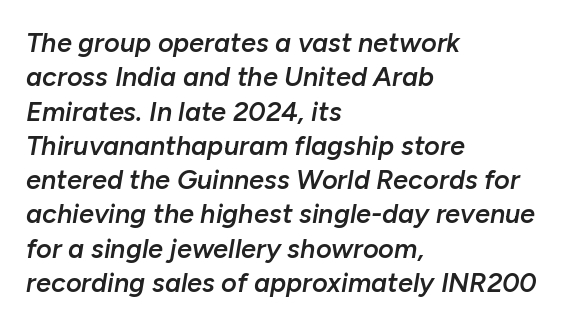
The image shows 27 px text type, italic (leaning right); set left-aligned, normal line spacing (1.27x), normal letter spacing, not underlined.
